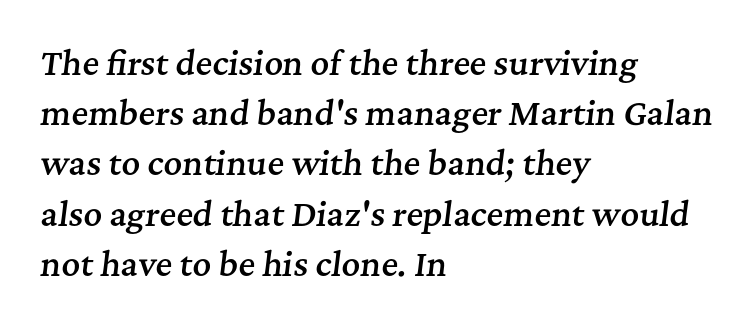
Q: Is the text bold? A: Semi-bold.
Q: Is the text italic (slanted)? A: Yes, it leans right by about 7 degrees.
Q: Is the typeface a serif or a sans-serif typeface? A: Serif.
Q: Is the text underlined? A: No.
Q: How is the paragraph aligned? A: Left-aligned.
Q: Is the spacing between letters normal or unusually wide? A: Normal.
Q: Is the spacing between lines tight, normal or loose? A: Normal.
Q: Width (condensed, normal, or wide)? A: Normal.
Q: Stroke contrast? A: Medium.
Q: x-height? A: Medium.
Q: Monospaced? A: No.
